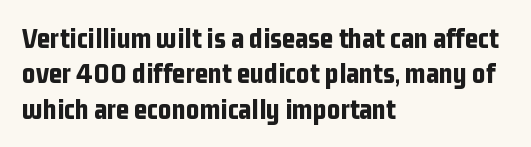
The image shows 29 px bold, condensed sans-serif type, upright; set left-aligned, line spacing 1.22x, normal letter spacing, not underlined; low stroke contrast and a medium x-height.
